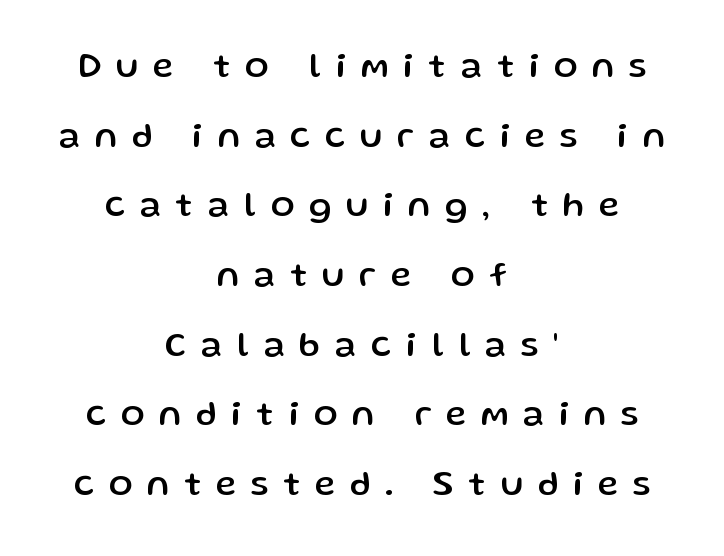
{"serif": "no", "italic": "no", "width": "normal", "stroke_contrast": "low", "x_height": "medium", "monospaced": "no", "underline": "no", "align": "center", "line_spacing": "loose", "line_spacing_ratio": 1.99, "letter_spacing": "wide", "letter_spacing_em": 0.42, "glyph_px": 35}
